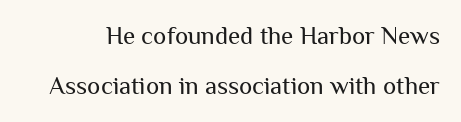
{"italic": "no", "bold": "no", "underline": "no", "line_spacing": "loose", "line_spacing_ratio": 2.02, "letter_spacing": "normal", "letter_spacing_em": 0.0, "glyph_px": 25}
